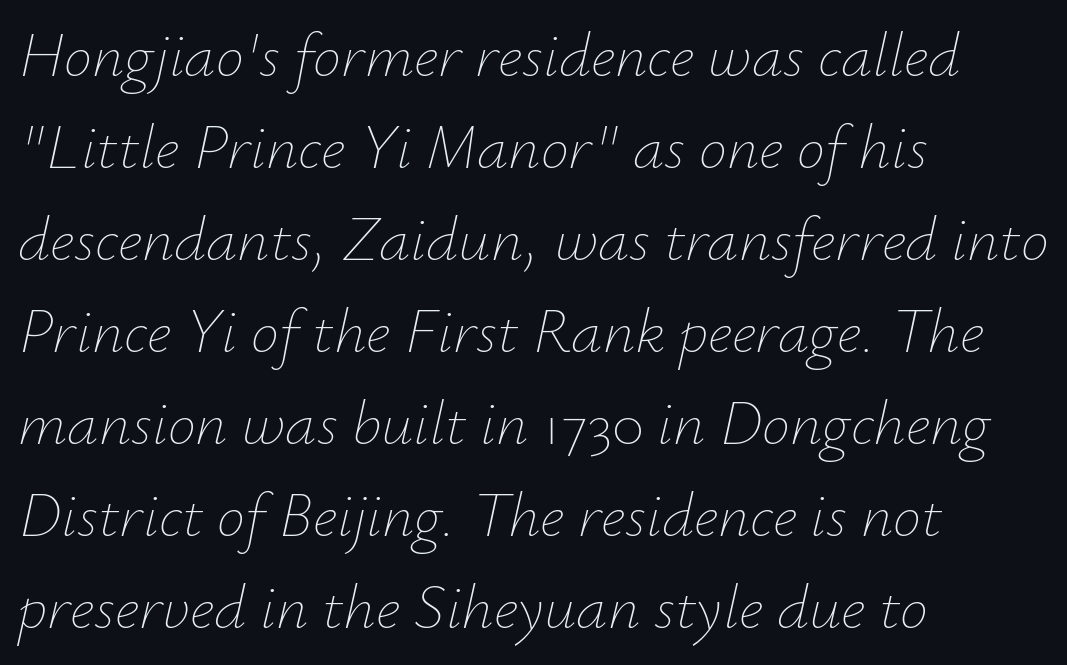
Q: Is the text bold? A: No.
Q: Is the text italic (slanted)? A: Yes, it leans right by about 12 degrees.
Q: Is the text underlined? A: No.
Q: How is the paragraph aligned? A: Left-aligned.
Q: Is the spacing between letters normal or unusually wide? A: Normal.
Q: Is the spacing between lines tight, normal or loose? A: Normal.
Q: Width (condensed, normal, or wide)? A: Normal.
Q: Stroke contrast? A: Low.
Q: x-height? A: Small.
Q: Monospaced? A: No.
